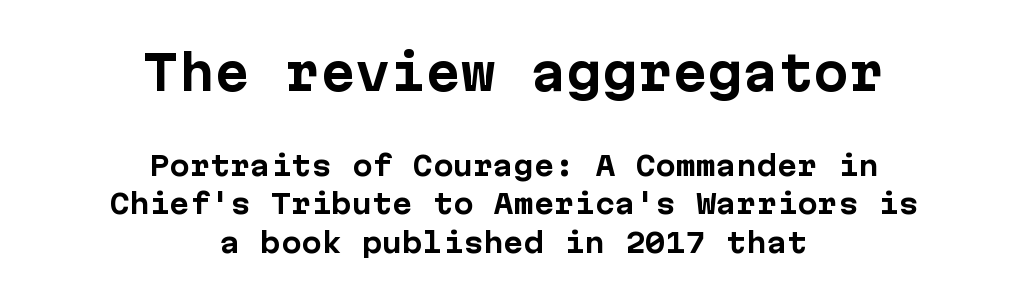
Q: Is the text bold? A: Yes.
Q: Is the text italic (slanted)? A: No, it is upright.
Q: Is the typeface a serif or a sans-serif typeface? A: Sans-serif.
Q: Is the text underlined? A: No.
Q: How is the paragraph aligned? A: Centered.
Q: Is the spacing between letters normal or unusually wide? A: Normal.
Q: Is the spacing between lines tight, normal or loose? A: Normal.
Q: Which block of text is set in a larger size, the first (top) or the second (bottom)? A: The first (top) one.
Q: Width (condensed, normal, or wide)? A: Normal.
Q: Stroke contrast? A: Low.
Q: x-height? A: Medium.
